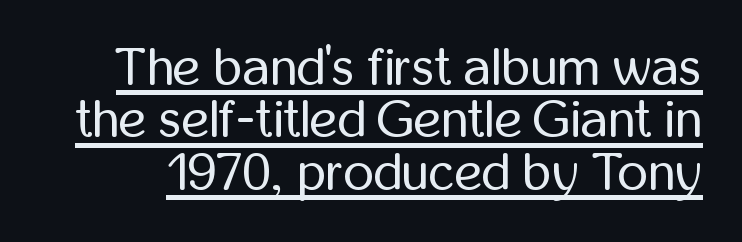
Q: Is the text bold? A: No.
Q: Is the text italic (slanted)? A: No, it is upright.
Q: Is the typeface a serif or a sans-serif typeface? A: Sans-serif.
Q: Is the text underlined? A: Yes.
Q: Is the spacing between letters normal or unusually wide? A: Normal.
Q: Is the spacing between lines tight, normal or loose? A: Tight.
Q: Width (condensed, normal, or wide)? A: Condensed.
Q: Stroke contrast? A: Low.
Q: x-height? A: Medium.
Q: Monospaced? A: No.
